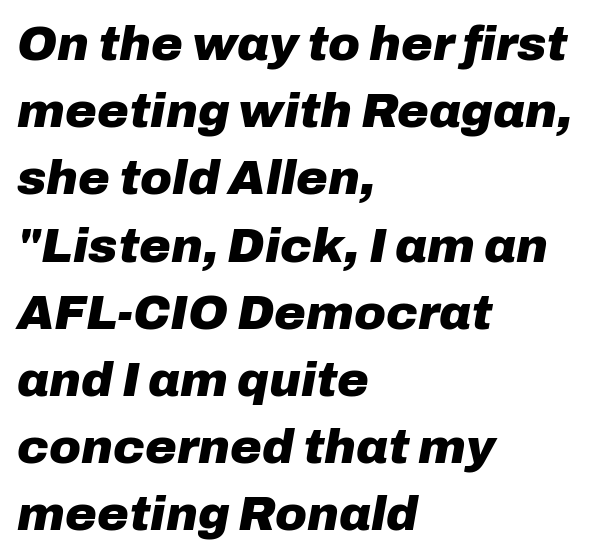
The image shows 48 px heavy type, italic (leaning right); set left-aligned, normal line spacing (1.4x), normal letter spacing, not underlined; low stroke contrast and a medium x-height.
